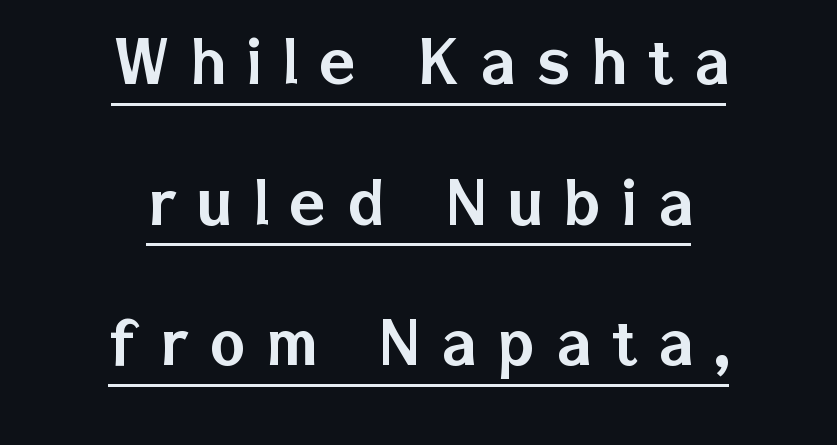
The image shows 76 px sans-serif type, upright; set centered, line spacing 1.85x, unusually wide letter spacing (+0.28 em), underlined; low stroke contrast and a medium x-height.
